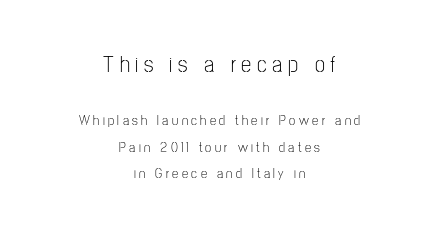
Q: Is the text bold? A: No.
Q: Is the text italic (slanted)? A: No, it is upright.
Q: Is the text underlined? A: No.
Q: How is the paragraph aligned? A: Centered.
Q: Is the spacing between letters normal or unusually wide? A: Unusually wide.
Q: Is the spacing between lines tight, normal or loose? A: Loose.
Q: Which block of text is set in a larger size, the first (top) or the second (bottom)? A: The first (top) one.
